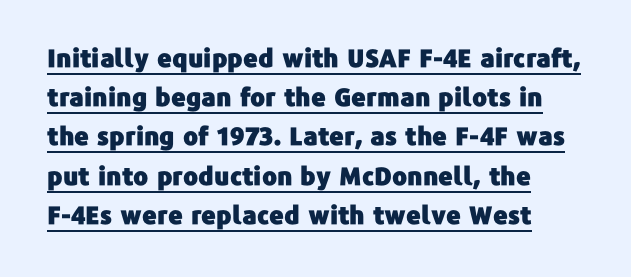
{"italic": "no", "underline": "yes", "line_spacing": "normal", "line_spacing_ratio": 1.57, "letter_spacing": "normal", "letter_spacing_em": 0.0, "glyph_px": 25}
